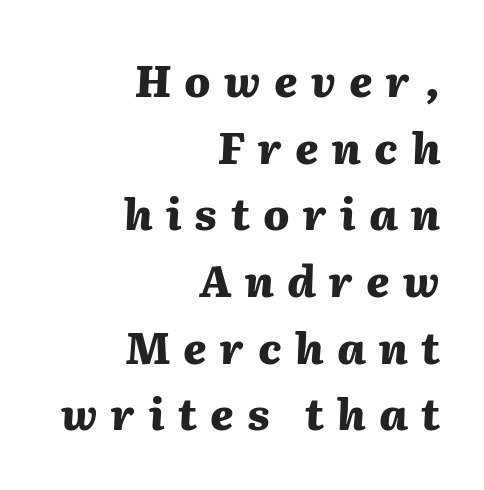
The text block is weighted toward the right margin, trailing off unevenly leftward. The designer left line spacing at the default. When letters slant like this, we call the style italic. The line texture is sparse and dotted thanks to wide tracking. The gap between lines stays unmarked.
